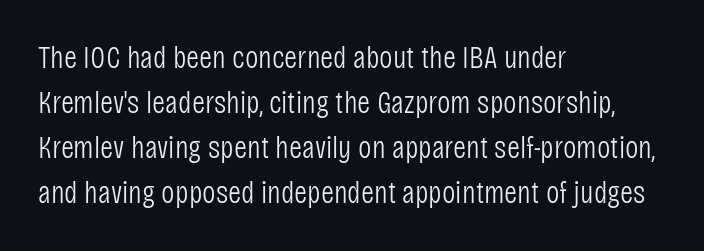
Letter spacing: default. The typesetter chose a ragged-right arrangement here. These lines are rendered in a variable-pitch font. Does the type have serifs? No, each stem ends abruptly.
